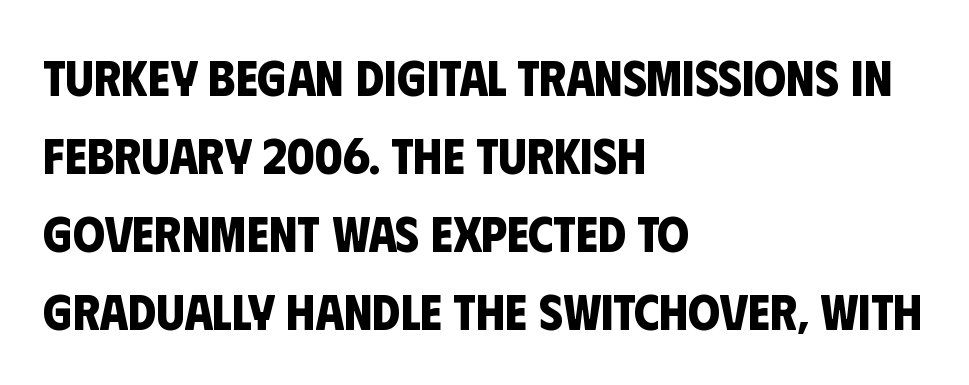
Anything drawn beneath the words? Only blank space. Nobody touched the tracking dial on this one. Where is the straight margin? On the left. Heft: maximum for text — a bold.
